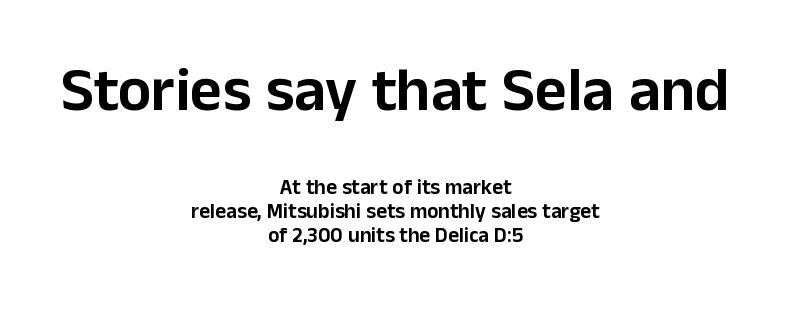
{"serif": "no", "italic": "no", "width": "normal", "stroke_contrast": "low", "x_height": "medium", "monospaced": "no", "underline": "no", "align": "center", "line_spacing": "tight", "line_spacing_ratio": 1.15, "letter_spacing": "normal", "letter_spacing_em": 0.0, "larger_block": "first", "size_ratio": 2.95, "glyph_px": 62}
